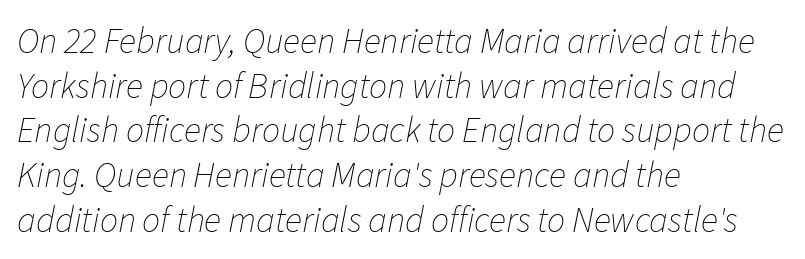
{"italic": "yes", "lean": "right", "slant_degrees": 11, "bold": "no", "weight": "thin", "width": "normal", "stroke_contrast": "low", "x_height": "medium", "monospaced": "no", "underline": "no", "align": "left", "line_spacing_ratio": 1.24, "letter_spacing": "normal", "letter_spacing_em": 0.0, "glyph_px": 36}
